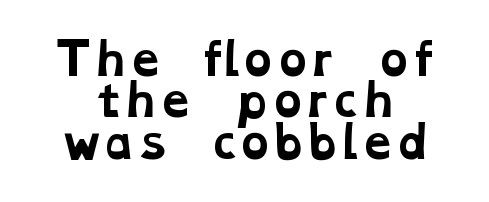
Q: Is the text bold? A: Yes.
Q: Is the typeface a serif or a sans-serif typeface? A: Serif.
Q: Is the text underlined? A: No.
Q: How is the paragraph aligned? A: Centered.
Q: Is the spacing between letters normal or unusually wide? A: Normal.
Q: Is the spacing between lines tight, normal or loose? A: Tight.
Q: Width (condensed, normal, or wide)? A: Wide.
Q: Stroke contrast? A: Low.
Q: x-height? A: Medium.
Q: Monospaced? A: No.
